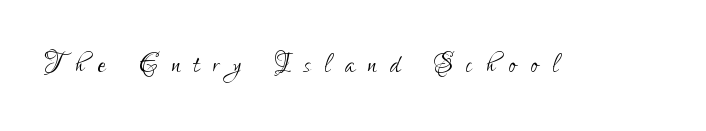
{"serif": "no", "bold": "no", "weight": "light", "width": "condensed", "stroke_contrast": "low", "x_height": "small", "monospaced": "no", "underline": "no", "letter_spacing": "wide", "letter_spacing_em": 0.39, "glyph_px": 35}
